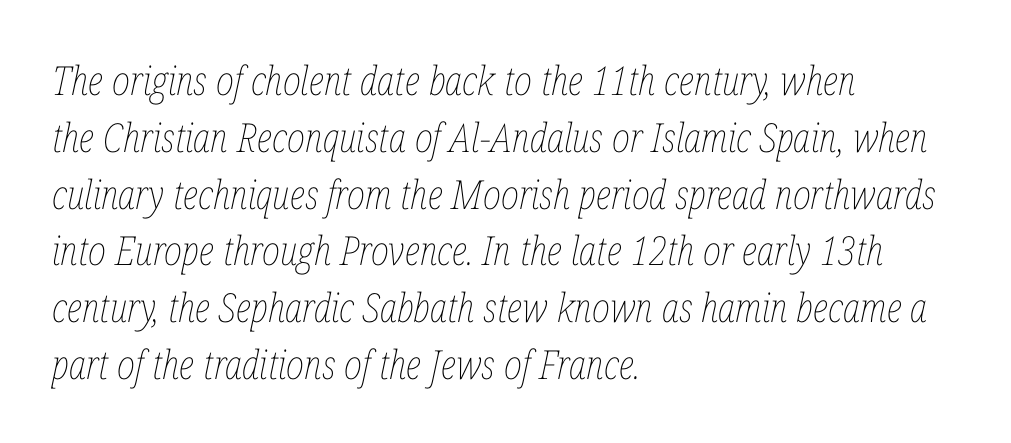
{"italic": "yes", "lean": "right", "slant_degrees": 12, "bold": "no", "weight": "thin", "width": "condensed", "stroke_contrast": "low", "x_height": "medium", "monospaced": "no", "underline": "no", "align": "left", "line_spacing": "normal", "line_spacing_ratio": 1.42, "letter_spacing": "normal", "letter_spacing_em": 0.0, "glyph_px": 40}
